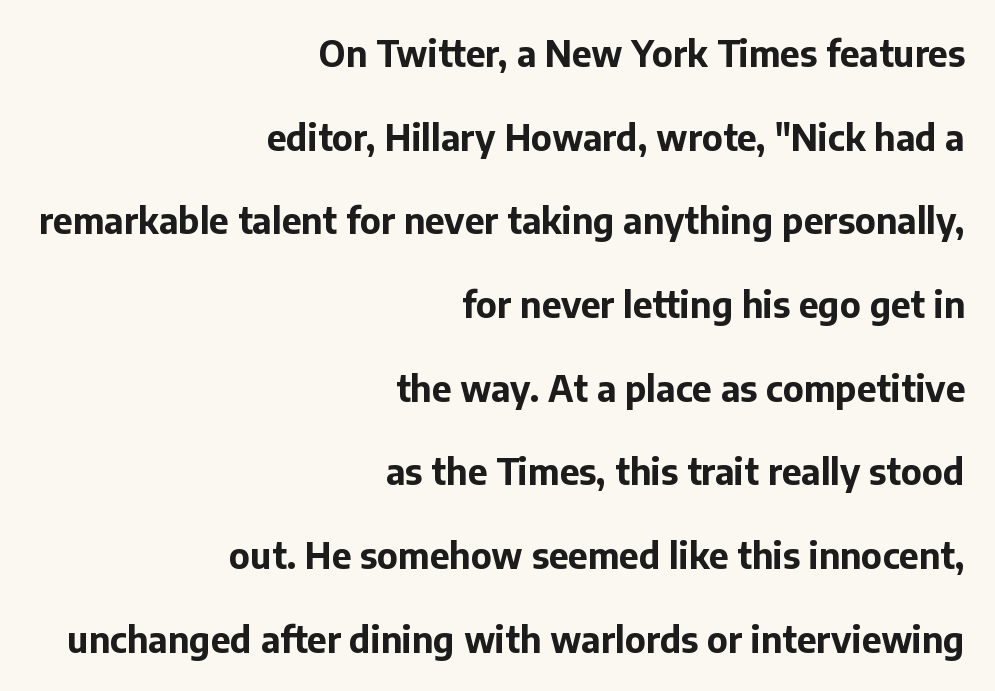
{"serif": "no", "italic": "no", "bold": "yes", "weight": "bold", "width": "normal", "stroke_contrast": "low", "x_height": "medium", "monospaced": "no", "underline": "no", "align": "right", "line_spacing": "loose", "line_spacing_ratio": 2.39, "letter_spacing": "normal", "letter_spacing_em": 0.0, "glyph_px": 35}
